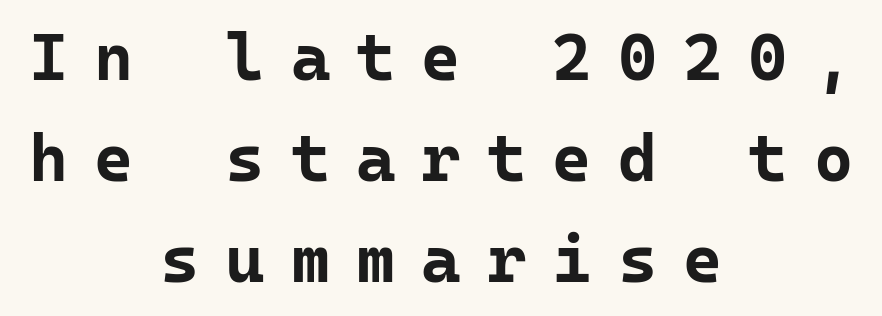
Q: Is the text bold? A: Yes.
Q: Is the text italic (slanted)? A: No, it is upright.
Q: Is the typeface a serif or a sans-serif typeface? A: Sans-serif.
Q: Is the text underlined? A: No.
Q: How is the paragraph aligned? A: Centered.
Q: Is the spacing between letters normal or unusually wide? A: Unusually wide.
Q: Is the spacing between lines tight, normal or loose? A: Normal.
Q: Width (condensed, normal, or wide)? A: Normal.
Q: Stroke contrast? A: Low.
Q: x-height? A: Medium.
Q: Monospaced? A: Yes.
